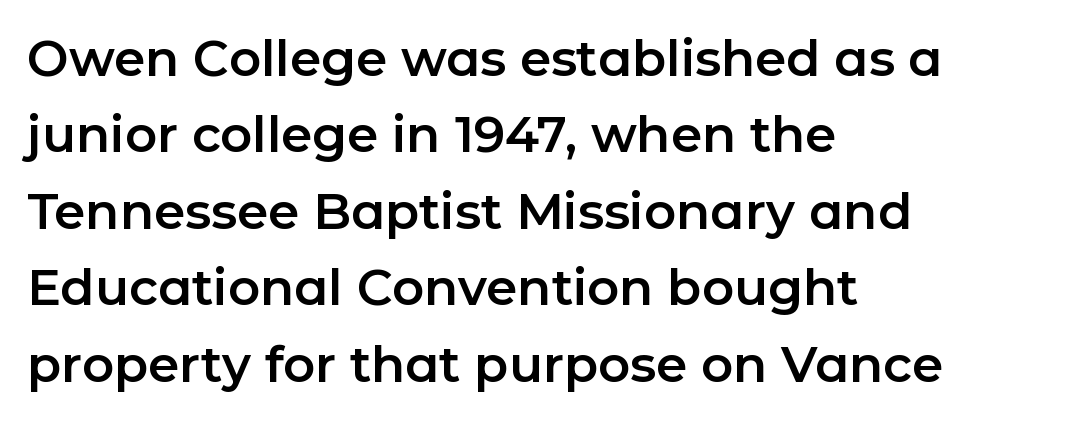
Leading: standard. Reading down the block, your eye returns to a fixed left position each line. Does extra space separate the letters? No, they use regular spacing. The font family rendered here belongs to the sans-serif group.
